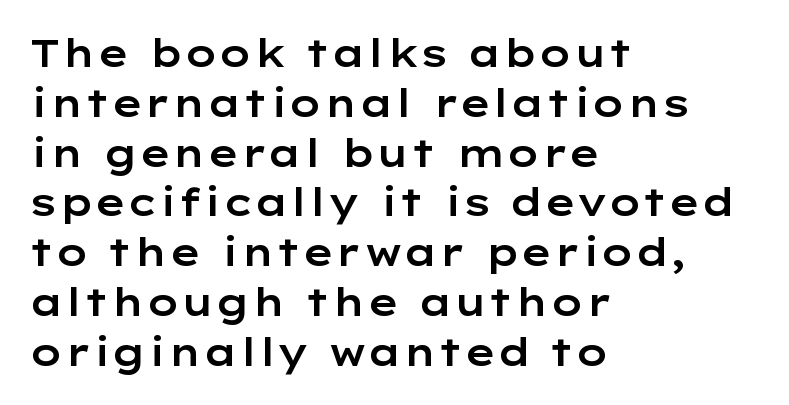
Q: Is the text italic (slanted)? A: No, it is upright.
Q: Is the typeface a serif or a sans-serif typeface? A: Sans-serif.
Q: Is the text underlined? A: No.
Q: How is the paragraph aligned? A: Left-aligned.
Q: Is the spacing between letters normal or unusually wide? A: Normal.
Q: Is the spacing between lines tight, normal or loose? A: Normal.
Q: Width (condensed, normal, or wide)? A: Wide.
Q: Stroke contrast? A: Low.
Q: x-height? A: Medium.
Q: Monospaced? A: No.
